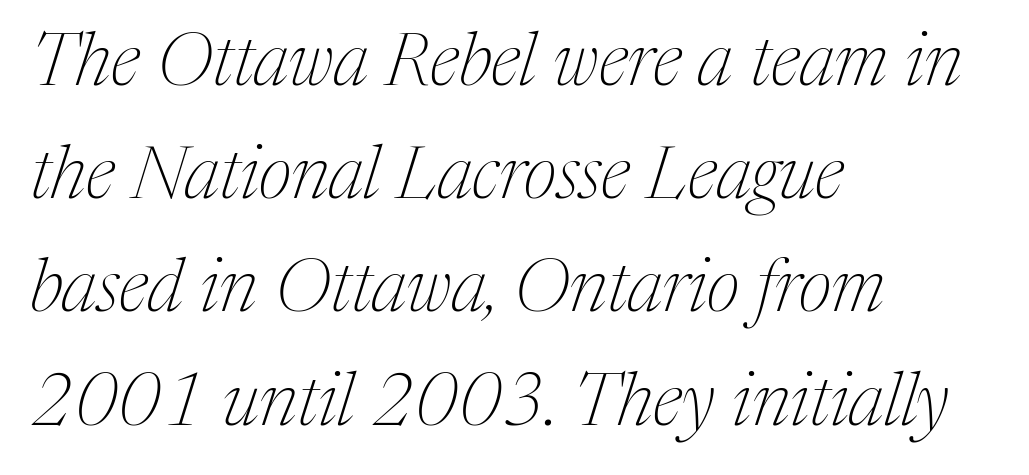
Baseline-to-baseline distance is the conventional proportion of letter height. The rendering keeps characters at their native spacing. A quiet, ordinary-to-light weight characterises the typeface. A bare baseline throughout the passage.
